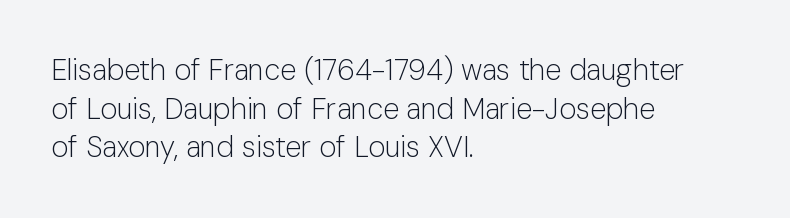
{"serif": "no", "italic": "no", "bold": "no", "weight": "light", "width": "normal", "stroke_contrast": "low", "x_height": "medium", "monospaced": "no", "underline": "no", "align": "left", "line_spacing": "normal", "line_spacing_ratio": 1.33, "letter_spacing": "normal", "letter_spacing_em": 0.0, "glyph_px": 29}
